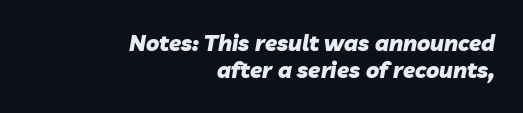
Q: Is the text bold? A: Yes.
Q: Is the text italic (slanted)? A: Yes, it leans right by about 10 degrees.
Q: Is the text underlined? A: No.
Q: How is the paragraph aligned? A: Right-aligned.
Q: Is the spacing between letters normal or unusually wide? A: Normal.
